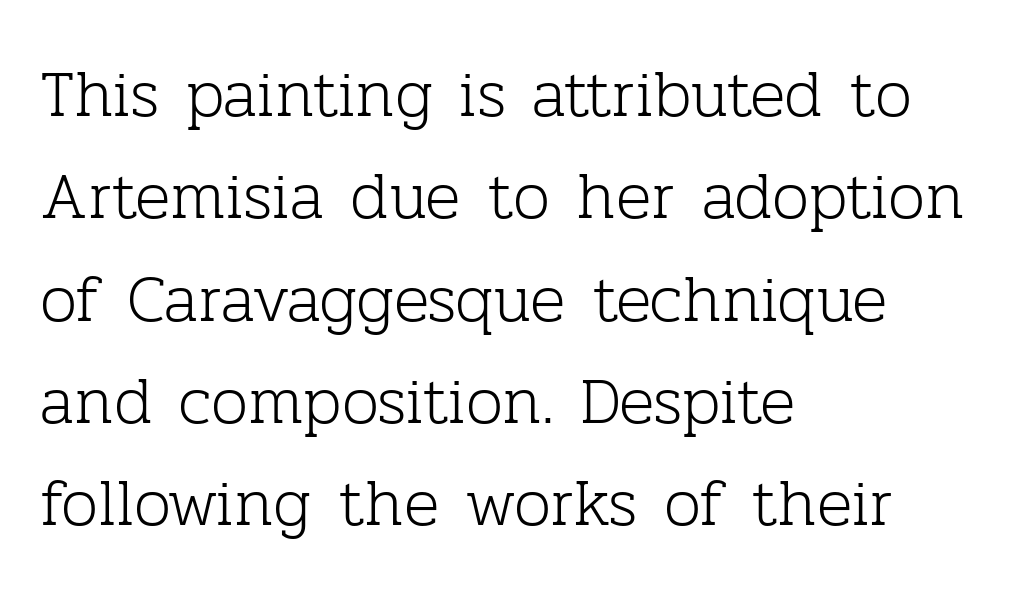
The image shows 66 px light serif type, upright; set left-aligned, normal line spacing (1.55x), normal letter spacing, not underlined; low stroke contrast and a medium x-height.
